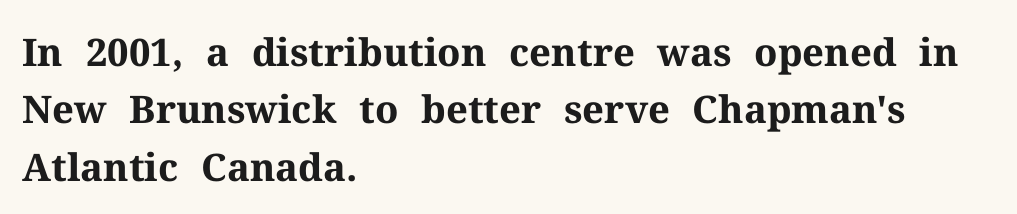
The image shows 38 px bold serif type, upright; set left-aligned, normal line spacing (1.51x), normal letter spacing, not underlined; medium stroke contrast and a medium x-height.
